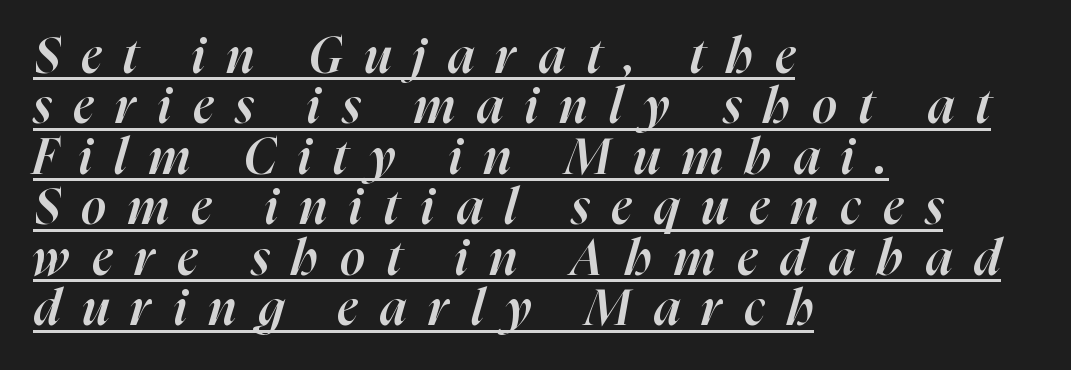
The rendering anchors every line to the left-hand side. Descenders here cross a horizontal rule under the line. Each new line begins almost immediately beneath the previous one. Think of a printed novel: that variable character pitch is what you see here.
